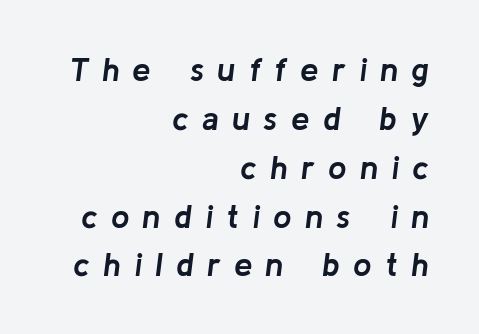
The image shows 33 px semibold type, italic (leaning right); set right-aligned, normal line spacing (1.48x), unusually wide letter spacing (+0.4 em), not underlined; low stroke contrast and a medium x-height.
